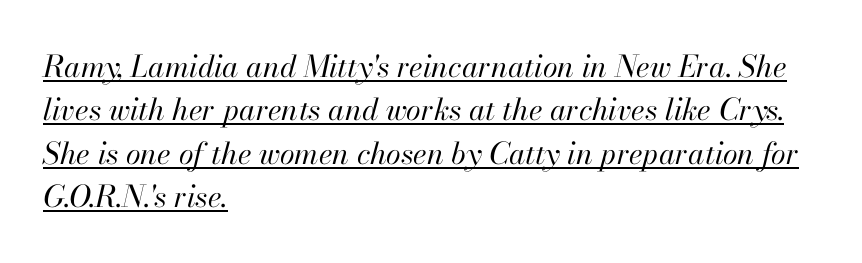
{"italic": "yes", "lean": "right", "slant_degrees": 13, "bold": "no", "weight": "regular", "width": "normal", "stroke_contrast": "high", "x_height": "small", "monospaced": "no", "underline": "yes", "align": "left", "line_spacing": "normal", "line_spacing_ratio": 1.45, "letter_spacing": "normal", "letter_spacing_em": 0.0, "glyph_px": 30}
